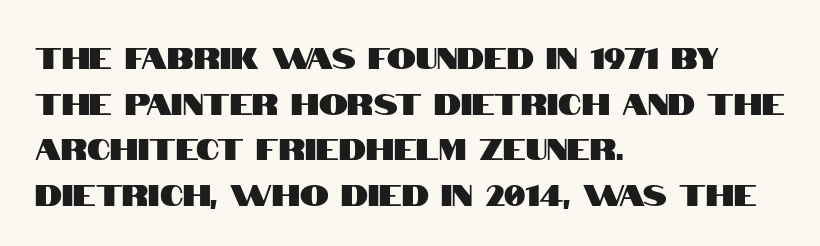
{"serif": "no", "italic": "no", "width": "condensed", "stroke_contrast": "high", "x_height": "large", "monospaced": "no", "underline": "no", "align": "left", "line_spacing": "normal", "line_spacing_ratio": 1.57, "letter_spacing": "normal", "letter_spacing_em": 0.0, "glyph_px": 29}
